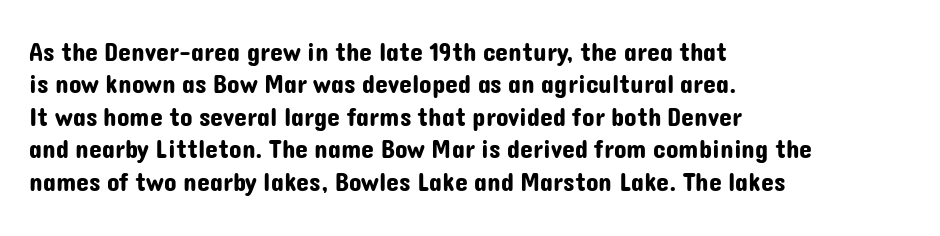
The image shows 26 px text type, upright; set left-aligned, normal line spacing (1.25x), normal letter spacing, not underlined.
